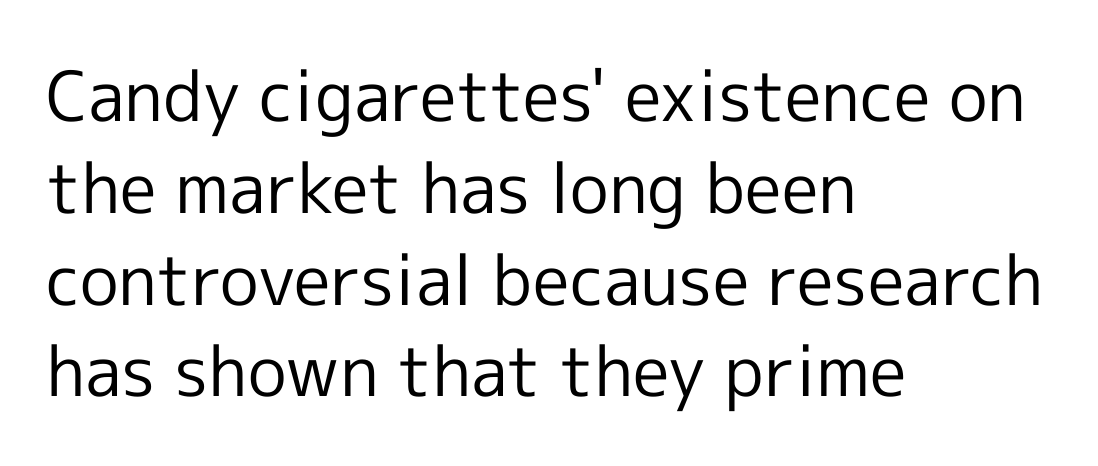
The image shows 69 px regular-weight sans-serif type, upright; set left-aligned, normal line spacing (1.33x), normal letter spacing, not underlined; a medium x-height.
